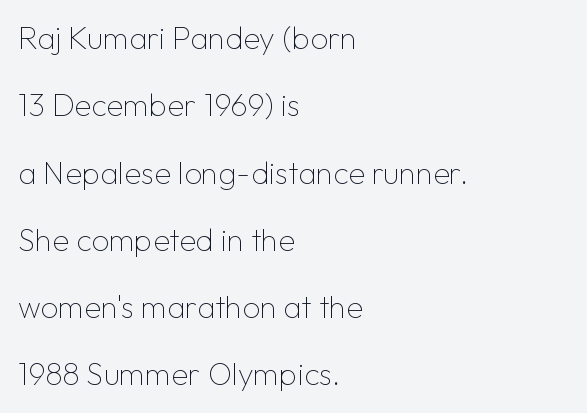
The image shows 31 px thin sans-serif type, upright; set left-aligned, loose line spacing (2.17x), normal letter spacing, not underlined; low stroke contrast and a medium x-height.
